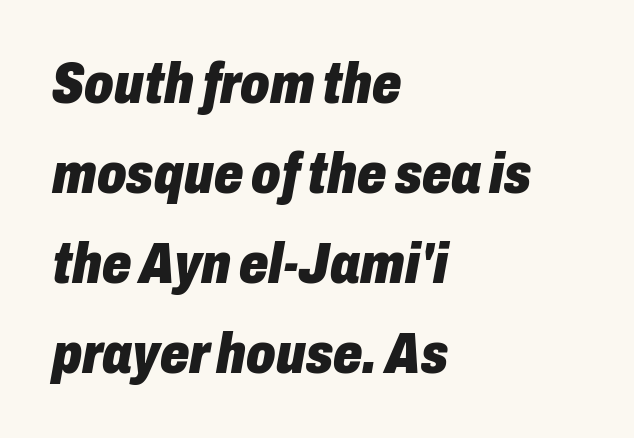
Stroke thickness is high; the sample reads as a true bold. Horizontally, the lines are justified to the leading edge only. Think of a printed novel: that variable character pitch is what you see here. The passage shown stacks its lines at a standard gap.
